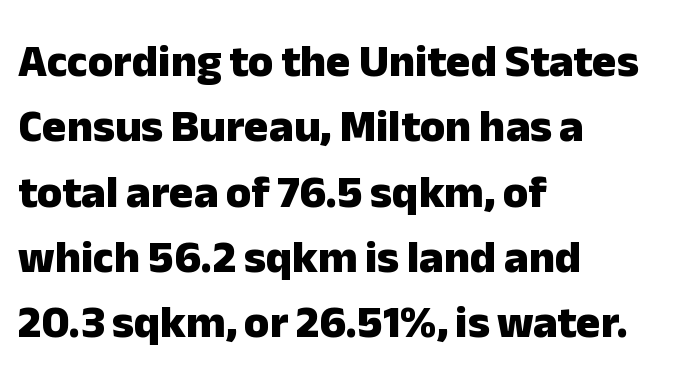
Q: Is the text bold? A: Yes.
Q: Is the text italic (slanted)? A: No, it is upright.
Q: Is the typeface a serif or a sans-serif typeface? A: Sans-serif.
Q: Is the text underlined? A: No.
Q: How is the paragraph aligned? A: Left-aligned.
Q: Is the spacing between letters normal or unusually wide? A: Normal.
Q: Is the spacing between lines tight, normal or loose? A: Normal.
Q: Width (condensed, normal, or wide)? A: Normal.
Q: Stroke contrast? A: Low.
Q: x-height? A: Medium.
Q: Monospaced? A: No.
